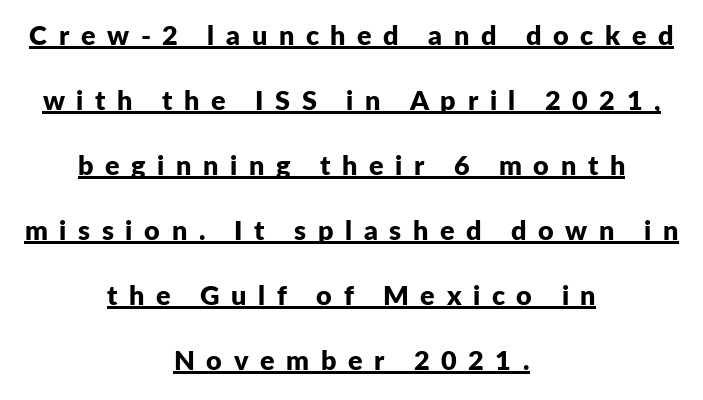
The image shows 27 px bold type, upright; set centered, loose line spacing (2.41x), unusually wide letter spacing (+0.43 em), underlined.
